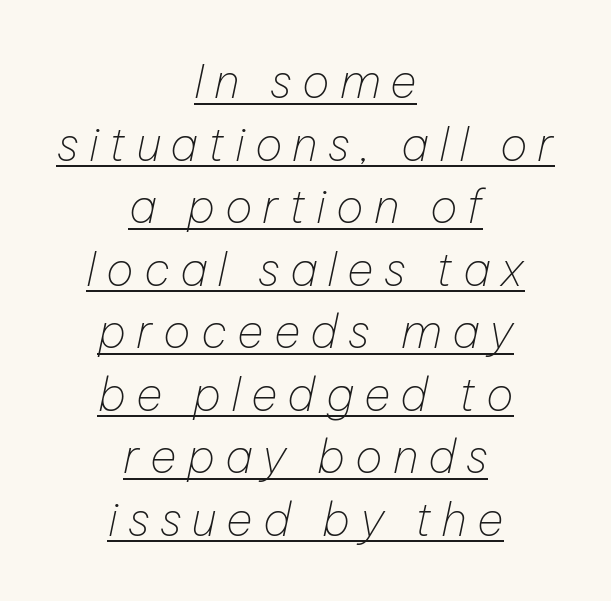
The image shows 46 px thin type, italic (leaning right); set centered, normal line spacing (1.36x), unusually wide letter spacing (+0.22 em), underlined; low stroke contrast and a medium x-height.
